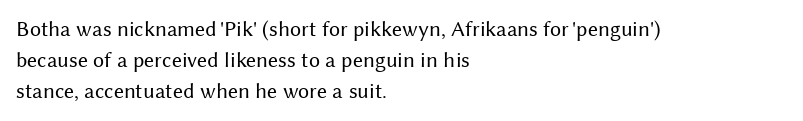
The image shows 22 px text type, upright; set left-aligned, normal line spacing (1.42x), normal letter spacing, not underlined.
